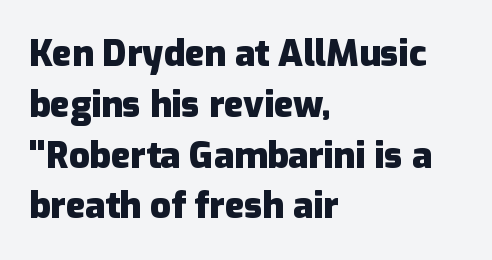
{"serif": "no", "italic": "no", "bold": "yes", "weight": "heavy", "width": "normal", "stroke_contrast": "low", "x_height": "medium", "monospaced": "no", "underline": "no", "align": "left", "line_spacing": "normal", "line_spacing_ratio": 1.41, "letter_spacing": "normal", "letter_spacing_em": 0.0, "glyph_px": 36}
